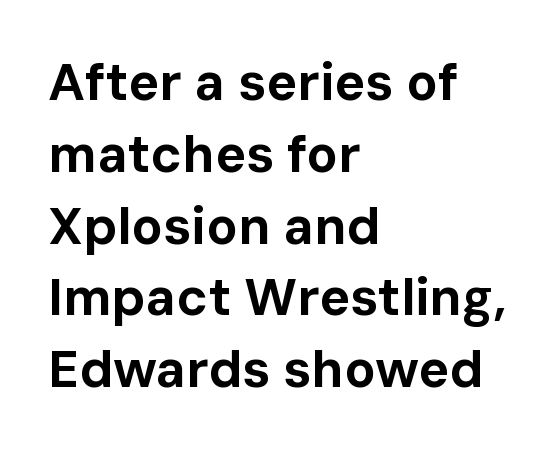
{"serif": "no", "italic": "no", "bold": "yes", "weight": "bold", "width": "normal", "stroke_contrast": "low", "x_height": "medium", "monospaced": "no", "underline": "no", "align": "left", "line_spacing": "normal", "line_spacing_ratio": 1.38, "letter_spacing": "normal", "letter_spacing_em": 0.0, "glyph_px": 52}
